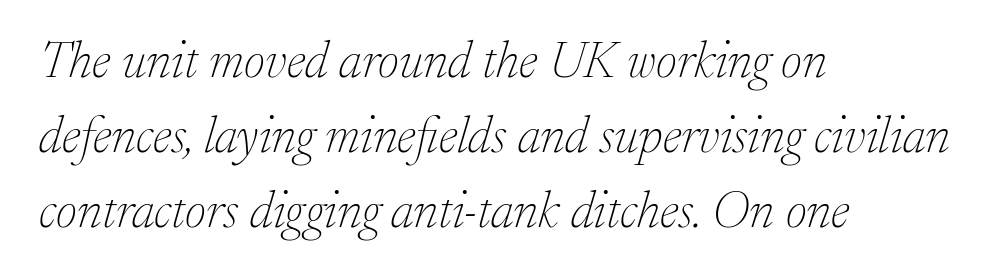
Q: Is the text bold? A: No.
Q: Is the text italic (slanted)? A: Yes, it leans right by about 17 degrees.
Q: Is the typeface a serif or a sans-serif typeface? A: Serif.
Q: Is the text underlined? A: No.
Q: How is the paragraph aligned? A: Left-aligned.
Q: Is the spacing between letters normal or unusually wide? A: Normal.
Q: Is the spacing between lines tight, normal or loose? A: Normal.
Q: Width (condensed, normal, or wide)? A: Normal.
Q: Stroke contrast? A: Low.
Q: x-height? A: Medium.
Q: Monospaced? A: No.
